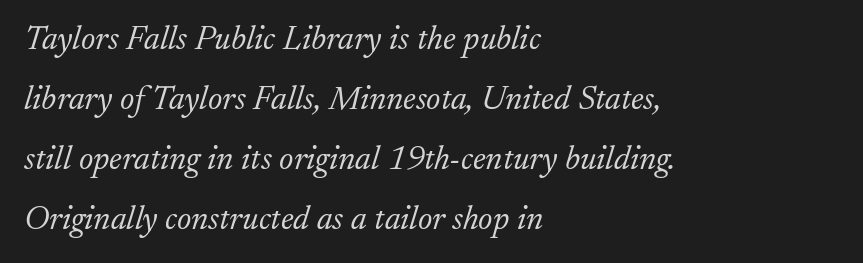
Q: Is the text bold? A: No.
Q: Is the text italic (slanted)? A: Yes, it leans right by about 17 degrees.
Q: Is the typeface a serif or a sans-serif typeface? A: Serif.
Q: Is the text underlined? A: No.
Q: How is the paragraph aligned? A: Left-aligned.
Q: Is the spacing between letters normal or unusually wide? A: Normal.
Q: Width (condensed, normal, or wide)? A: Normal.
Q: Stroke contrast? A: Low.
Q: x-height? A: Small.
Q: Monospaced? A: No.
